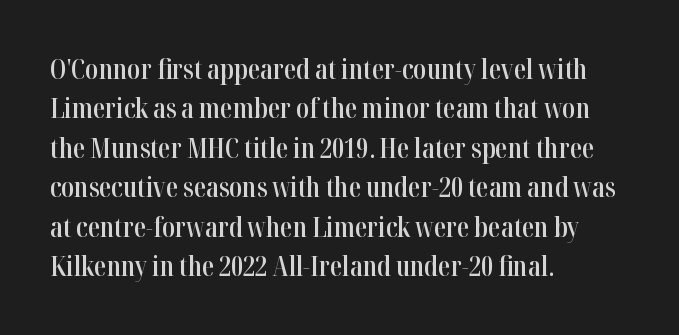
The line texture is even and compact thanks to regular tracking. The vertical gap from one line to the next is medium. It's the straight-up-and-down kind of type. I'd describe the lettering as semibold — firm but not a full bold. Layout note: lines flush left. Words float on clear page, feet unadorned.
